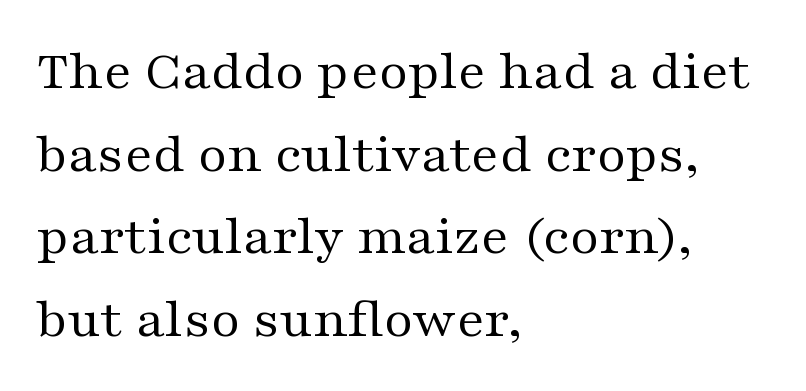
The image shows 57 px regular-weight, wide serif type, upright; set left-aligned, normal line spacing (1.45x), normal letter spacing, not underlined; medium stroke contrast and a medium x-height.
